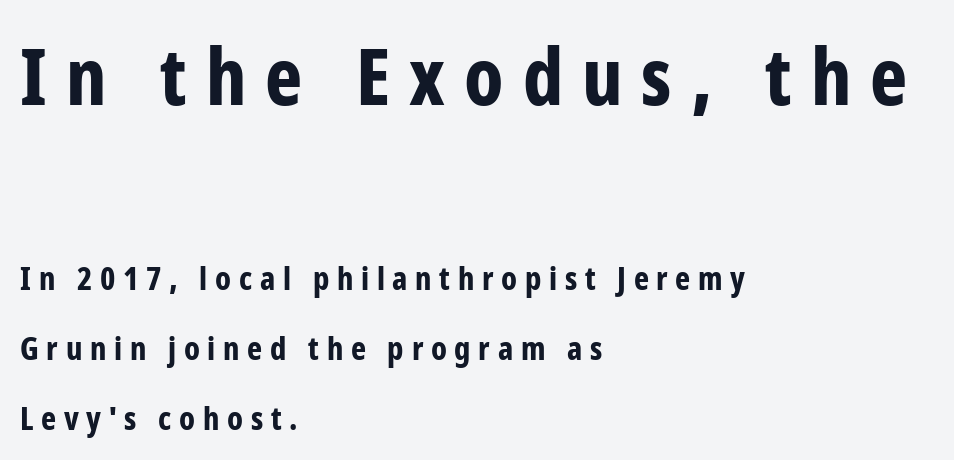
Successive baselines arrive slowly, with a big drop between each. The lettering holds an erect, upright posture throughout. Layout note: lines flush left. Regarding serifs, this sample does without them. Compare the two chunks: the upper has the greater cap height. In terms of letterspacing, this is a distinctly airy, spread setting.
